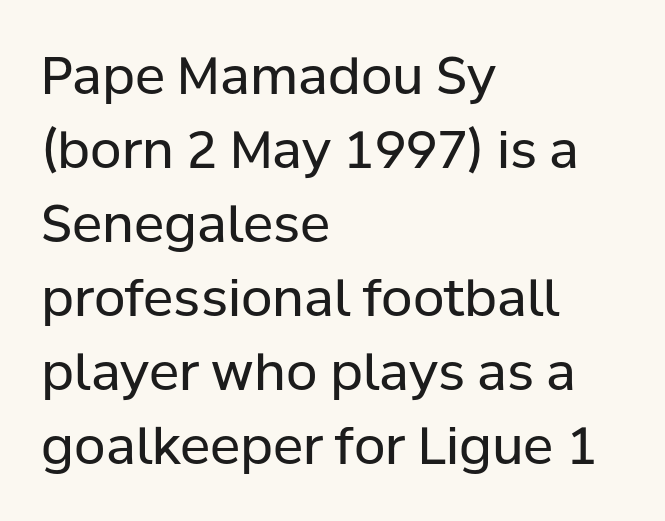
The image shows 51 px regular-weight sans-serif type, upright; set left-aligned, normal line spacing (1.45x), normal letter spacing, not underlined; low stroke contrast and a medium x-height.
